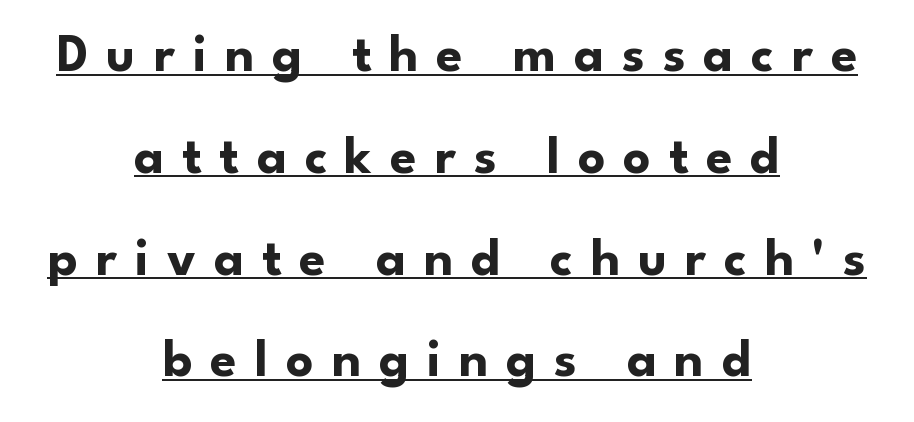
The image shows 53 px bold sans-serif type, upright; set centered, loose line spacing (1.92x), unusually wide letter spacing (+0.34 em), underlined; low stroke contrast and a small x-height.
